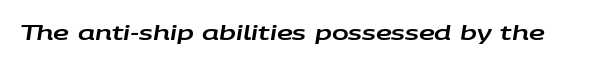
{"italic": "yes", "lean": "right", "slant_degrees": 9, "underline": "no", "letter_spacing": "normal", "letter_spacing_em": 0.0, "glyph_px": 20}
